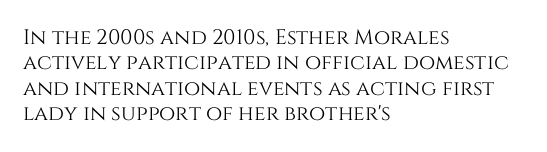
{"italic": "no", "underline": "no", "align": "left", "line_spacing_ratio": 1.21, "letter_spacing": "normal", "letter_spacing_em": 0.0, "glyph_px": 21}
